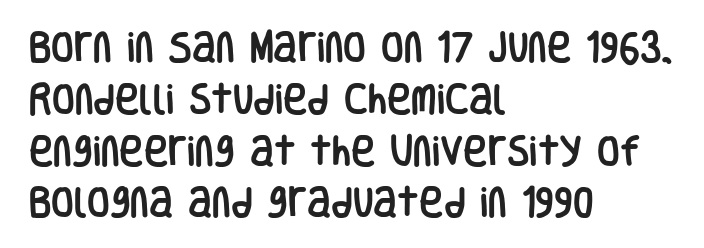
Glyph-to-glyph distance matches everyday printed text. The block of text has a typical density, with ordinary space between rows. Descenders hang freely into open space. The typesetter chose a ragged-right arrangement here. The letters advance in unequal steps, a hallmark of proportional type. The text was rendered using a sans face with plain stroke endings.
